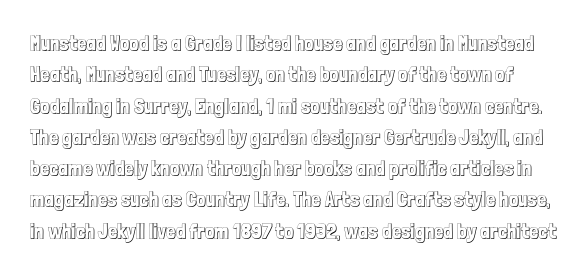
The image shows 21 px text type, upright; set normal line spacing (1.49x), normal letter spacing, not underlined.
